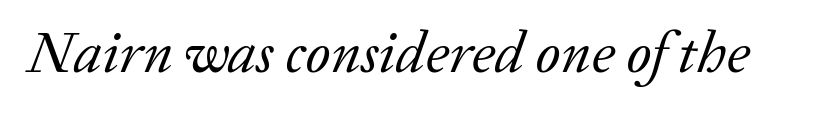
The image shows 59 px regular-weight serif type, italic (leaning right); set normal letter spacing, not underlined; low stroke contrast and a medium x-height.
